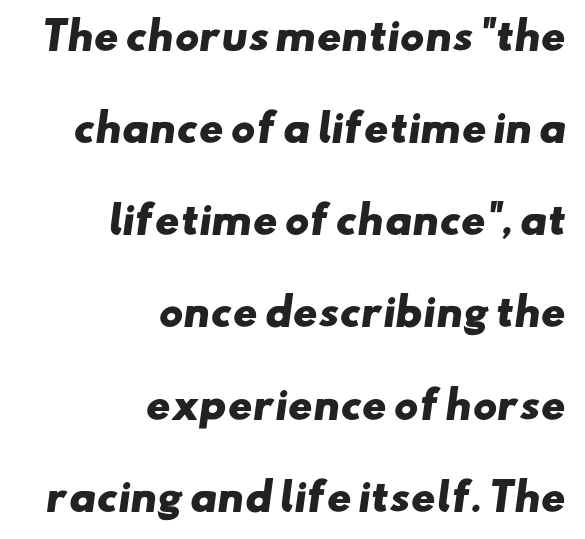
This sample uses plain, unmodified letter spacing. Plenty of ink on the page — the face is bold. This sample has the flowing, uneven cadence of proportional lettering. Descenders hang freely into open space. Loosely led — the rows are spread out.
